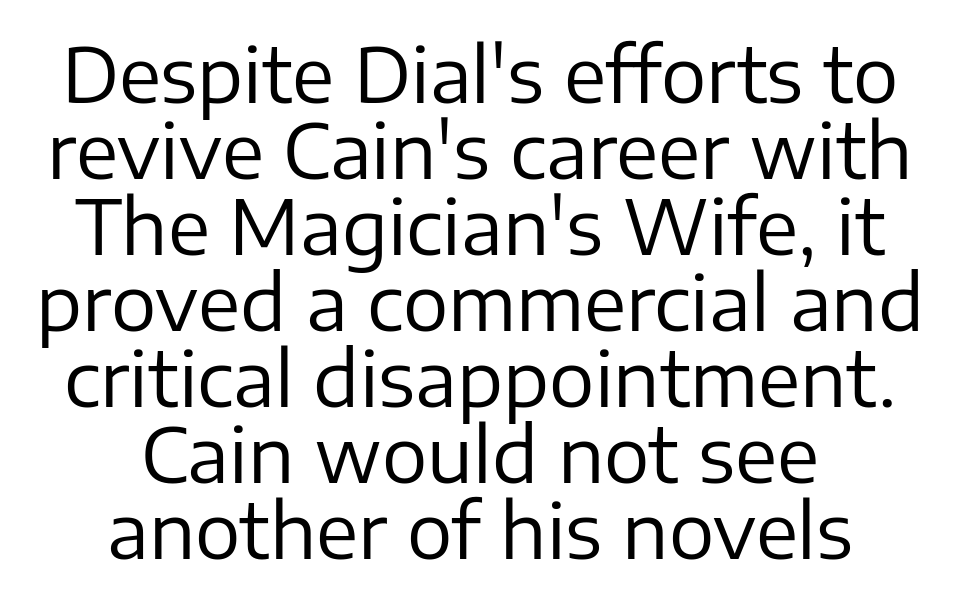
A bare baseline throughout the passage. Nobody touched the tracking dial on this one. Teacher's note: observe the equal gaps on both sides — that is centered alignment. Weight class: somewhere from thin through regular. Note: no serifs on the glyphs. Notice how the stems are strictly vertical — no italics here.
